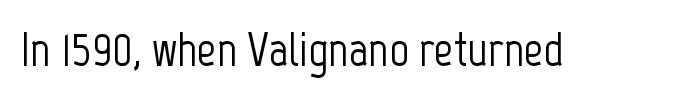
{"serif": "no", "italic": "no", "width": "condensed", "stroke_contrast": "low", "x_height": "medium", "monospaced": "no", "underline": "no", "letter_spacing": "normal", "letter_spacing_em": 0.0, "glyph_px": 48}
